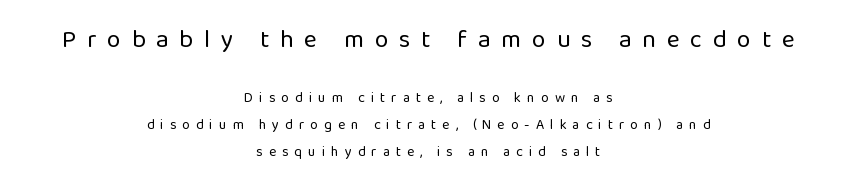
The image shows 25 px text type, upright; set centered, loose line spacing (1.93x), unusually wide letter spacing (+0.43 em), not underlined; the first (top) block is 1.79x larger.
